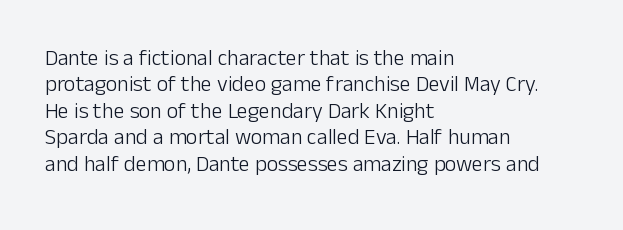
The image shows 22 px text type, upright; set left-aligned, line spacing 1.2x, normal letter spacing, not underlined.
